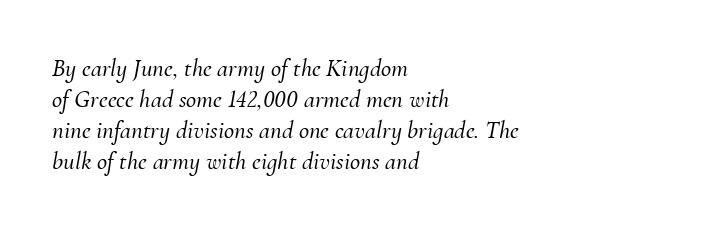
Just letters on the line, the space beneath them empty. Designer's note — italics engaged. Short note: letters normally spaced. If you drew a ruler down the left edge, every line would touch it.
